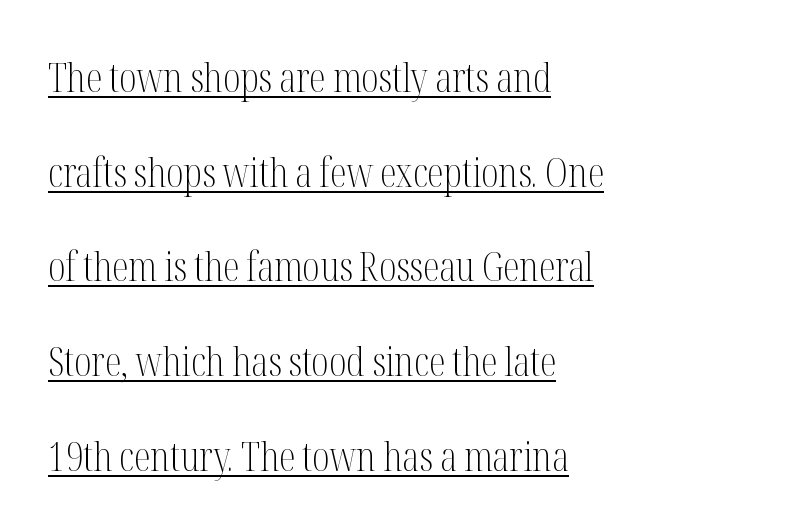
{"serif": "yes", "italic": "no", "bold": "no", "weight": "light", "width": "condensed", "stroke_contrast": "medium", "x_height": "medium", "monospaced": "no", "underline": "yes", "align": "left", "line_spacing": "loose", "line_spacing_ratio": 2.31, "letter_spacing": "normal", "letter_spacing_em": 0.0, "glyph_px": 41}
